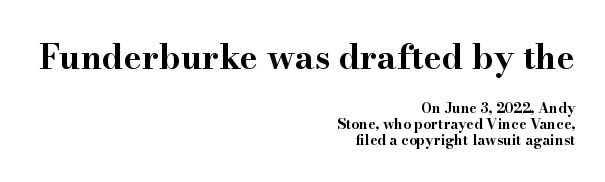
The strip under each line holds only bare page. Heavy-handed strokes throughout: this text is bold. Short and long lines alike share a common ending point at right. Note: serifs present on the glyphs.
